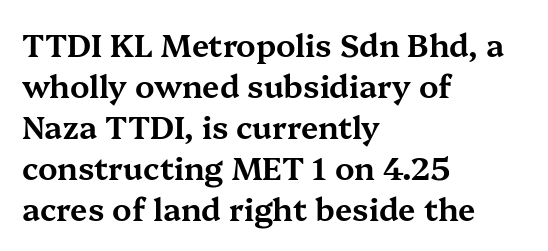
{"serif": "yes", "italic": "no", "width": "wide", "stroke_contrast": "medium", "x_height": "medium", "monospaced": "no", "underline": "no", "align": "left", "line_spacing": "normal", "line_spacing_ratio": 1.32, "letter_spacing": "normal", "letter_spacing_em": 0.0, "glyph_px": 31}
